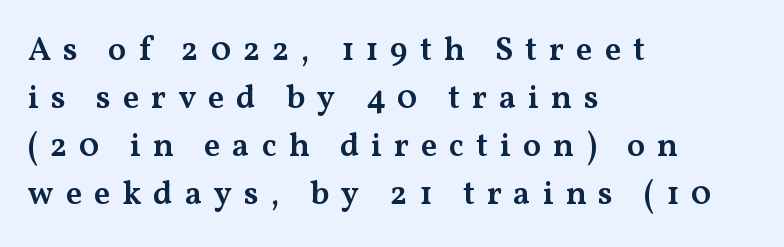
Q: Is the text bold? A: Semi-bold.
Q: Is the text italic (slanted)? A: No, it is upright.
Q: Is the typeface a serif or a sans-serif typeface? A: Serif.
Q: Is the text underlined? A: No.
Q: How is the paragraph aligned? A: Left-aligned.
Q: Is the spacing between letters normal or unusually wide? A: Unusually wide.
Q: Is the spacing between lines tight, normal or loose? A: Normal.
Q: Width (condensed, normal, or wide)? A: Wide.
Q: Stroke contrast? A: Medium.
Q: x-height? A: Medium.
Q: Monospaced? A: No.
